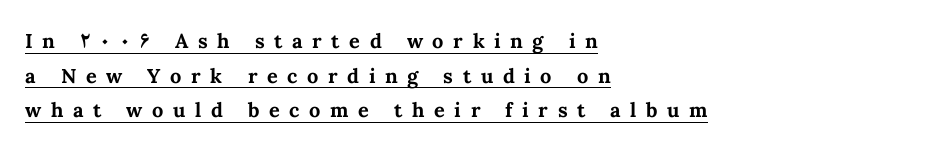
Horizontal alignment here is leftward, the default for most running prose. Pretty heavy lettering here — definitely bold. A rule runs beneath these lines of type. These lines were composed using upright roman letters. Characters follow at a spacing far wider than the type designer built in.
